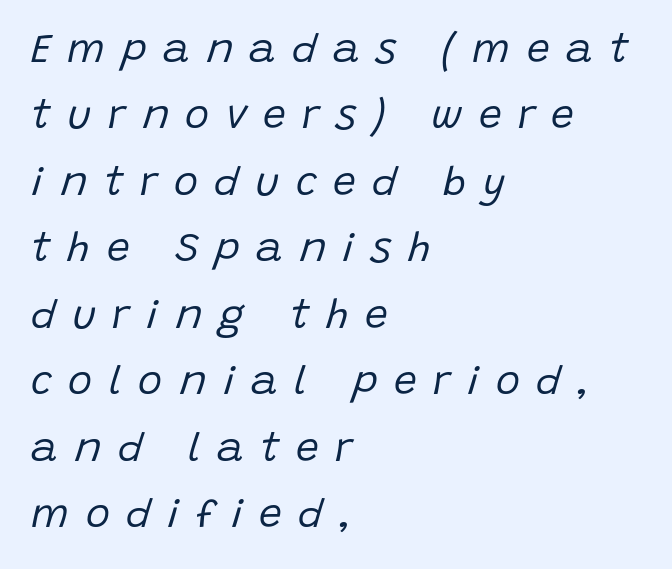
{"italic": "yes", "lean": "right", "slant_degrees": 15, "bold": "no", "weight": "regular", "width": "normal", "stroke_contrast": "low", "x_height": "large", "monospaced": "no", "underline": "no", "align": "left", "line_spacing": "normal", "line_spacing_ratio": 1.62, "letter_spacing": "wide", "letter_spacing_em": 0.4, "glyph_px": 41}
